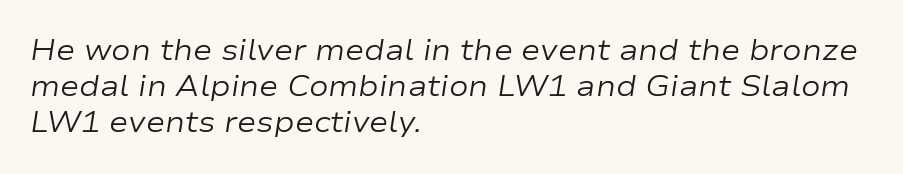
Q: Is the text bold? A: No.
Q: Is the text italic (slanted)? A: Yes, it leans right by about 9 degrees.
Q: Is the text underlined? A: No.
Q: How is the paragraph aligned? A: Left-aligned.
Q: Is the spacing between letters normal or unusually wide? A: Normal.
Q: Is the spacing between lines tight, normal or loose? A: Normal.
Q: Width (condensed, normal, or wide)? A: Wide.
Q: Stroke contrast? A: Low.
Q: x-height? A: Medium.
Q: Monospaced? A: No.
